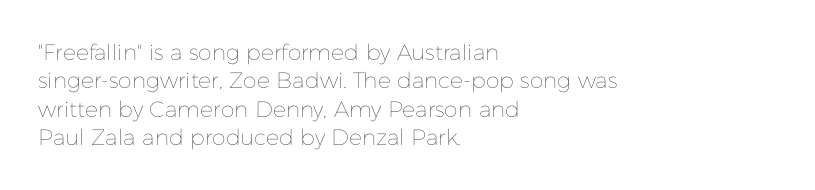
{"italic": "no", "bold": "no", "underline": "no", "align": "left", "line_spacing": "normal", "line_spacing_ratio": 1.29, "letter_spacing": "normal", "letter_spacing_em": 0.0, "glyph_px": 22}
